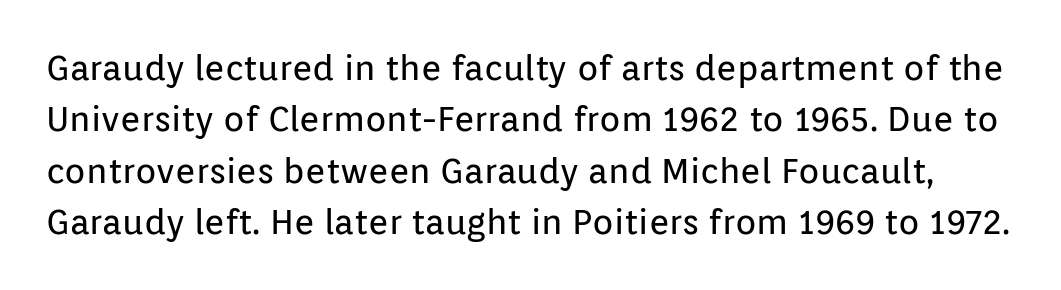
The image shows 35 px regular-weight sans-serif type, upright; set normal line spacing (1.47x), normal letter spacing, not underlined; low stroke contrast and a medium x-height.
